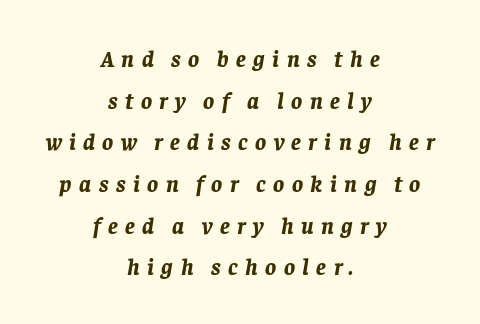
Short and long lines alike share a common midpoint. The glyphs have the mass of a bold cut. The glyphs look as if they've been sheared to an angle. The string is rendered with underlining switched off.
